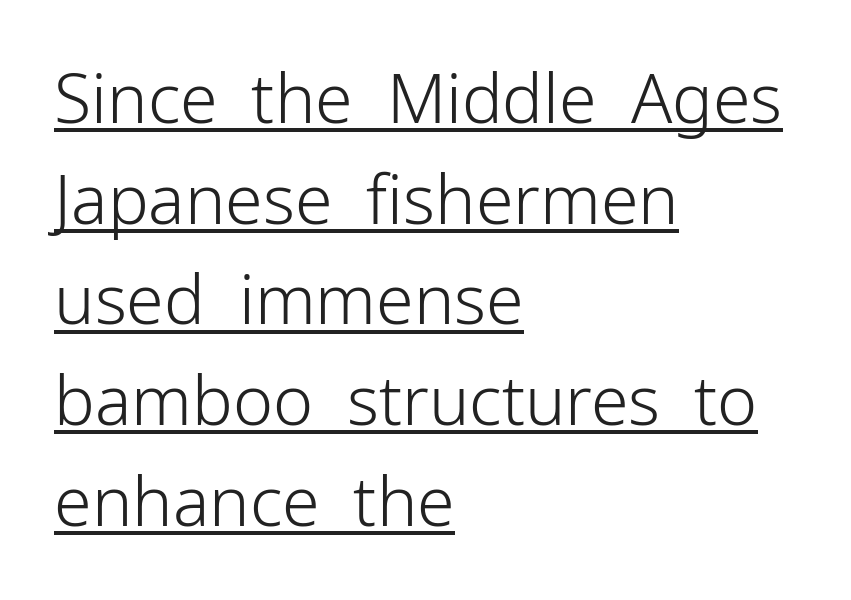
{"serif": "no", "italic": "no", "bold": "no", "weight": "light", "width": "normal", "stroke_contrast": "low", "x_height": "medium", "monospaced": "no", "underline": "yes", "align": "left", "line_spacing": "normal", "line_spacing_ratio": 1.48, "letter_spacing": "normal", "letter_spacing_em": 0.0, "glyph_px": 68}
